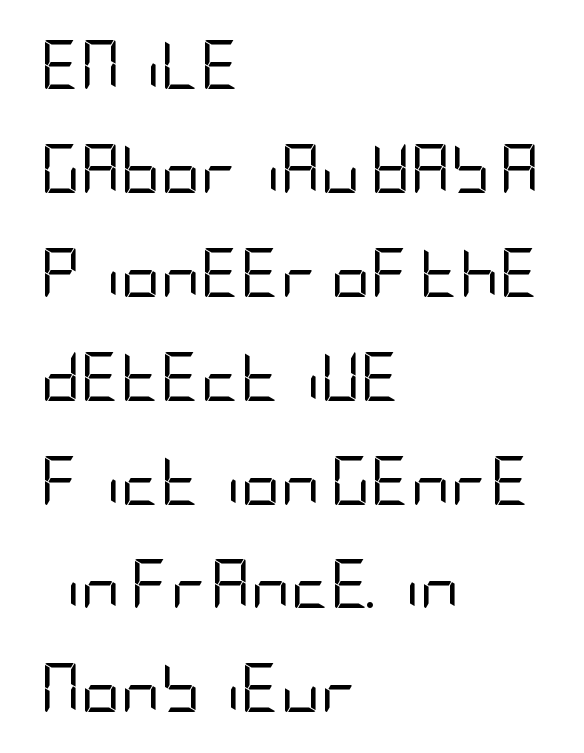
The image shows 49 px regular-weight, condensed sans-serif type, upright; set left-aligned, loose line spacing (2.12x), normal letter spacing, not underlined; low stroke contrast and a large x-height.
